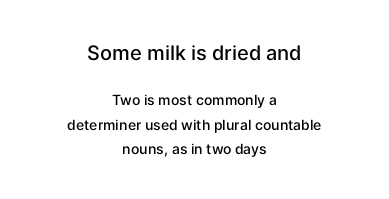
Inter-character spacing is left at the font's built-in metrics. The typography opts for an upright posture over an oblique one. Its strokes are somewhat broadened, the hallmark of semibold type. Clear beneath every line of the passage. A student would call this center alignment; a typographer would say set centered. The rendering shrinks the type as you move from the upper chunk to the lower.
